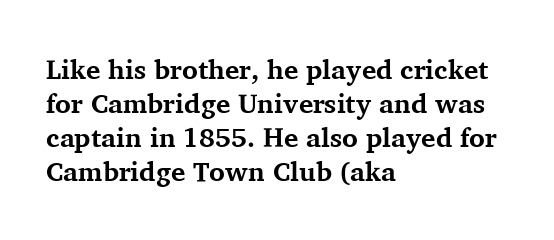
Q: Is the text bold? A: Yes.
Q: Is the text italic (slanted)? A: No, it is upright.
Q: Is the text underlined? A: No.
Q: How is the paragraph aligned? A: Left-aligned.
Q: Is the spacing between letters normal or unusually wide? A: Normal.
Q: Is the spacing between lines tight, normal or loose? A: Normal.
